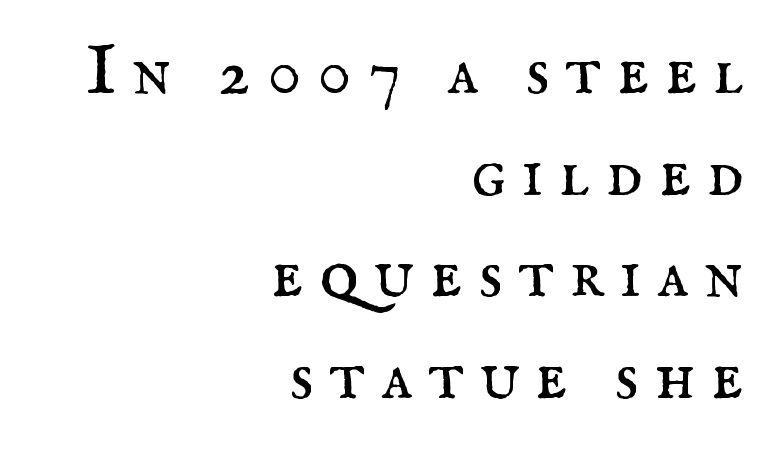
Q: Is the text bold? A: No.
Q: Is the text italic (slanted)? A: No, it is upright.
Q: Is the typeface a serif or a sans-serif typeface? A: Serif.
Q: Is the text underlined? A: No.
Q: How is the paragraph aligned? A: Right-aligned.
Q: Is the spacing between letters normal or unusually wide? A: Unusually wide.
Q: Is the spacing between lines tight, normal or loose? A: Normal.
Q: Width (condensed, normal, or wide)? A: Normal.
Q: Stroke contrast? A: Medium.
Q: x-height? A: Small.
Q: Monospaced? A: No.
